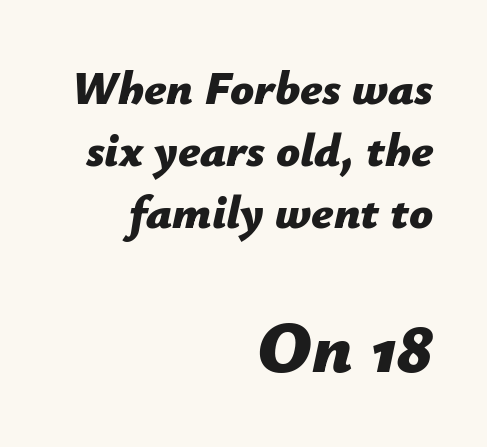
{"italic": "yes", "lean": "right", "slant_degrees": 12, "bold": "yes", "weight": "bold", "width": "normal", "stroke_contrast": "low", "x_height": "medium", "monospaced": "no", "underline": "no", "align": "right", "line_spacing": "normal", "line_spacing_ratio": 1.32, "letter_spacing": "normal", "letter_spacing_em": 0.0, "larger_block": "second", "size_ratio": 1.51, "glyph_px": 71}
